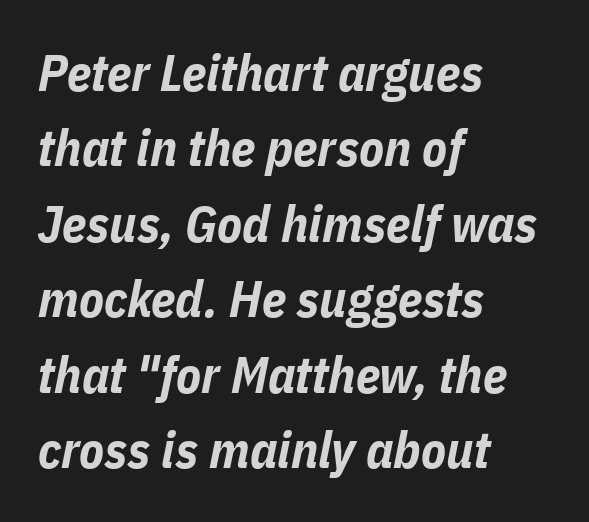
Q: Is the text bold? A: Yes.
Q: Is the text italic (slanted)? A: Yes, it leans right by about 11 degrees.
Q: Is the text underlined? A: No.
Q: How is the paragraph aligned? A: Left-aligned.
Q: Is the spacing between letters normal or unusually wide? A: Normal.
Q: Is the spacing between lines tight, normal or loose? A: Normal.
Q: Width (condensed, normal, or wide)? A: Condensed.
Q: Stroke contrast? A: Low.
Q: x-height? A: Medium.
Q: Monospaced? A: No.
